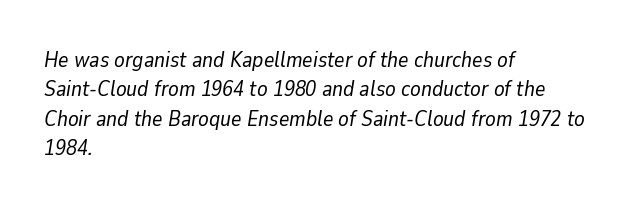
Q: Is the text bold? A: No.
Q: Is the text italic (slanted)? A: Yes, it leans right by about 9 degrees.
Q: Is the text underlined? A: No.
Q: How is the paragraph aligned? A: Left-aligned.
Q: Is the spacing between letters normal or unusually wide? A: Normal.
Q: Is the spacing between lines tight, normal or loose? A: Normal.
